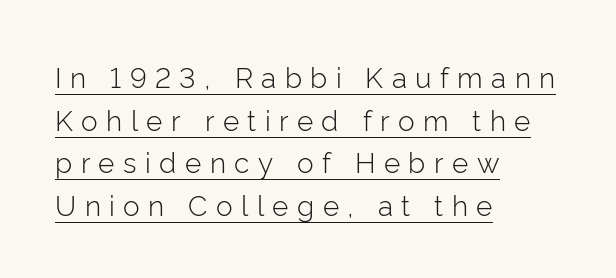
The image shows 28 px light sans-serif type, upright; set left-aligned, normal line spacing (1.52x), unusually wide letter spacing (+0.3 em), underlined; low stroke contrast and a medium x-height.
